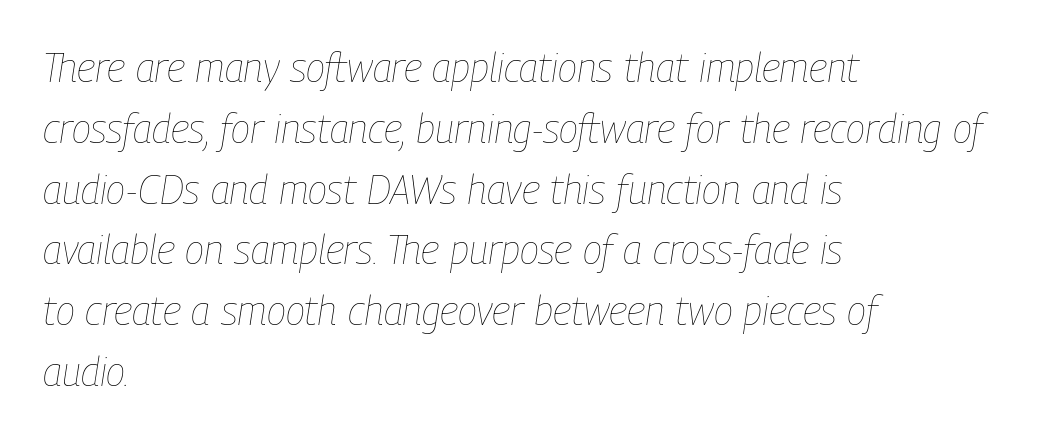
The image shows 40 px thin, condensed type, italic (leaning right); set left-aligned, normal line spacing (1.52x), normal letter spacing, not underlined; low stroke contrast and a medium x-height.
